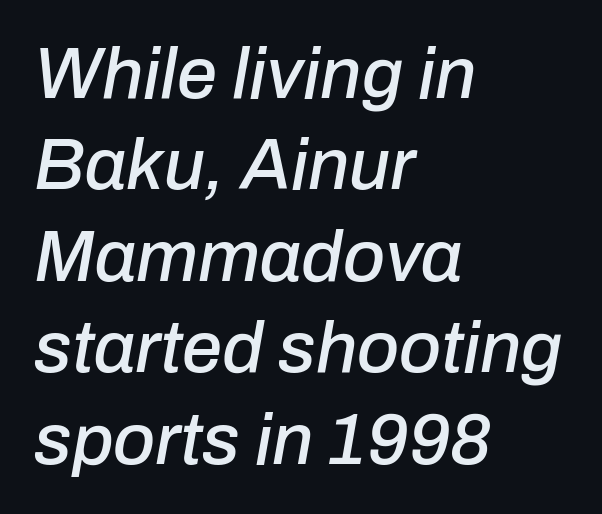
{"italic": "yes", "lean": "right", "slant_degrees": 10, "width": "normal", "stroke_contrast": "low", "x_height": "medium", "monospaced": "no", "underline": "no", "align": "left", "line_spacing": "normal", "line_spacing_ratio": 1.27, "letter_spacing": "normal", "letter_spacing_em": 0.0, "glyph_px": 72}
